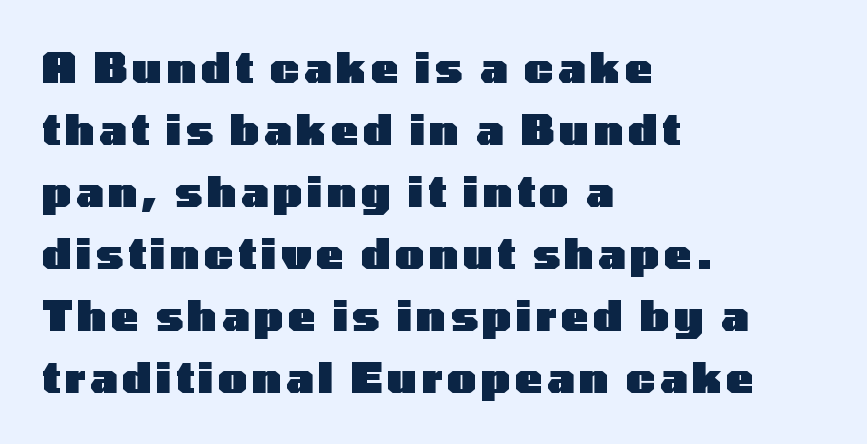
{"serif": "no", "italic": "no", "bold": "yes", "weight": "heavy", "width": "wide", "stroke_contrast": "low", "x_height": "medium", "monospaced": "no", "underline": "no", "align": "left", "line_spacing": "normal", "line_spacing_ratio": 1.51, "glyph_px": 41}
